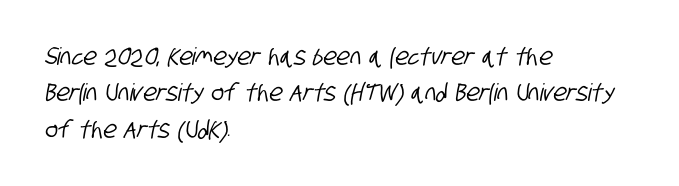
{"underline": "no", "align": "left", "line_spacing": "normal", "line_spacing_ratio": 1.52, "letter_spacing": "normal", "letter_spacing_em": 0.0, "glyph_px": 24}
